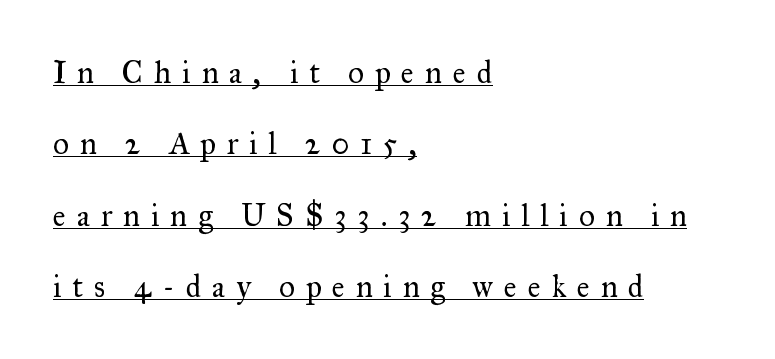
Q: Is the text bold? A: No.
Q: Is the text italic (slanted)? A: No, it is upright.
Q: Is the typeface a serif or a sans-serif typeface? A: Serif.
Q: Is the text underlined? A: Yes.
Q: How is the paragraph aligned? A: Left-aligned.
Q: Is the spacing between letters normal or unusually wide? A: Unusually wide.
Q: Is the spacing between lines tight, normal or loose? A: Loose.
Q: Width (condensed, normal, or wide)? A: Normal.
Q: Stroke contrast? A: Medium.
Q: x-height? A: Small.
Q: Monospaced? A: No.
